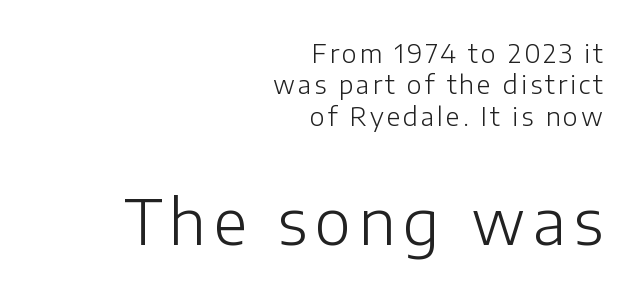
{"serif": "no", "italic": "no", "bold": "no", "weight": "light", "width": "normal", "stroke_contrast": "low", "x_height": "medium", "monospaced": "no", "underline": "no", "align": "right", "line_spacing": "normal", "line_spacing_ratio": 1.26, "larger_block": "second", "size_ratio": 2.48, "glyph_px": 62}
